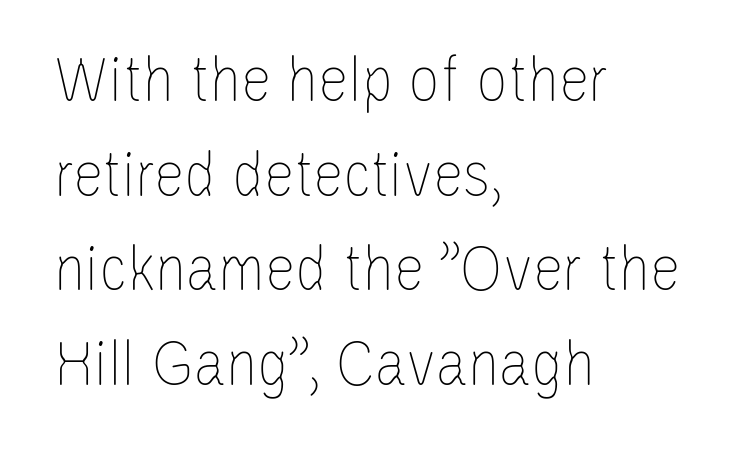
Q: Is the text bold? A: No.
Q: Is the text italic (slanted)? A: No, it is upright.
Q: Is the text underlined? A: No.
Q: How is the paragraph aligned? A: Left-aligned.
Q: Is the spacing between letters normal or unusually wide? A: Normal.
Q: Is the spacing between lines tight, normal or loose? A: Normal.
Q: Width (condensed, normal, or wide)? A: Condensed.
Q: Stroke contrast? A: Low.
Q: x-height? A: Large.
Q: Monospaced? A: No.
